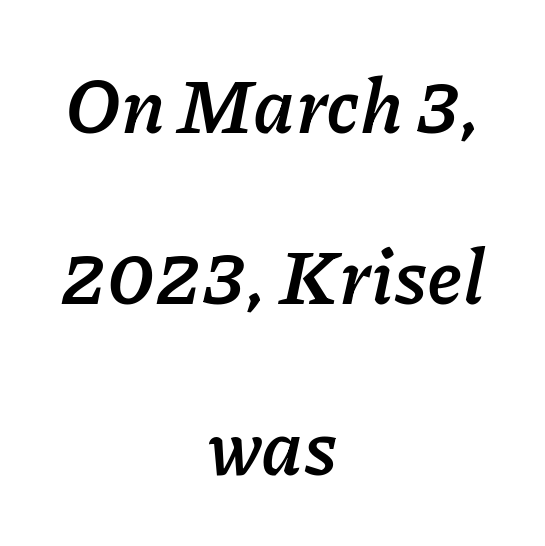
Q: Is the text bold? A: Yes.
Q: Is the text italic (slanted)? A: Yes, it leans right by about 11 degrees.
Q: Is the text underlined? A: No.
Q: How is the paragraph aligned? A: Centered.
Q: Is the spacing between letters normal or unusually wide? A: Normal.
Q: Is the spacing between lines tight, normal or loose? A: Loose.
Q: Width (condensed, normal, or wide)? A: Normal.
Q: Stroke contrast? A: Low.
Q: x-height? A: Medium.
Q: Monospaced? A: No.
